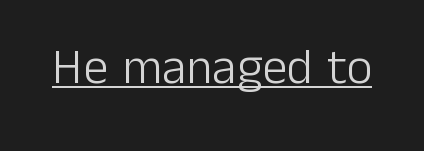
The image shows 50 px light sans-serif type, upright; set normal letter spacing, underlined; low stroke contrast and a medium x-height.
